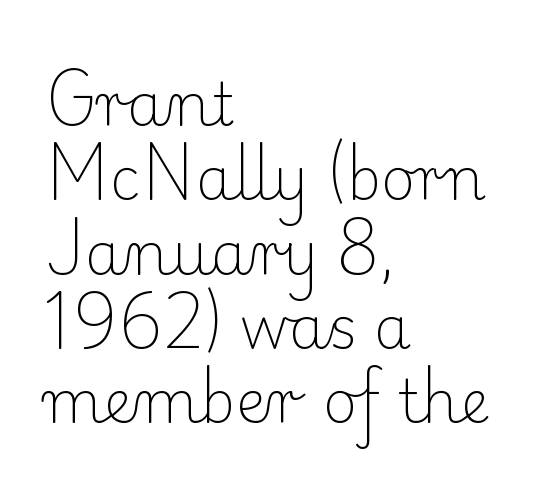
Honestly, the row spacing looks completely unremarkable. Little horizontal feet cap the strokes, marking this as serif type. The passage shown is not underscored anywhere. Short note: letters normally spaced. This sample is left-justified, so line endings fall wherever the words run out.
